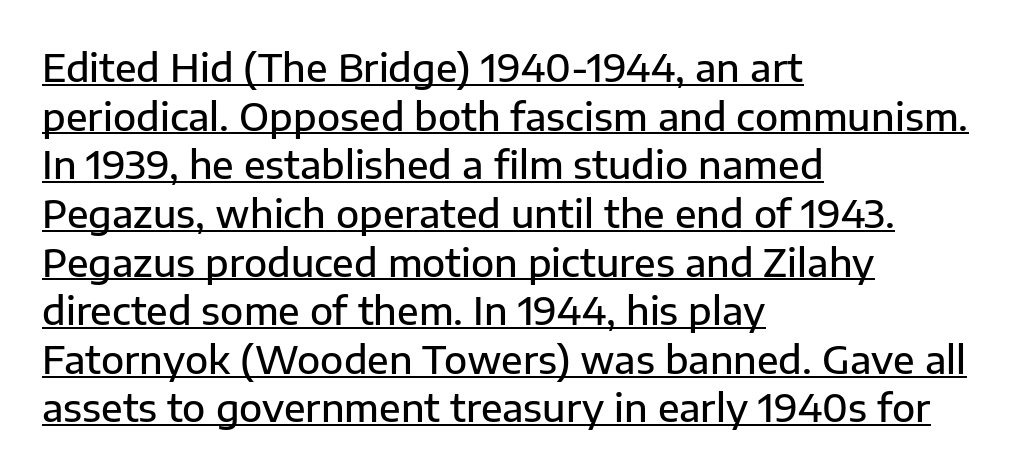
The line-height multiplier appears to be the usual default. Compared with undecorated copy, this sample adds a rule below the words. These lines were composed using upright roman letters. The letters are semibold — heavier than regular but short of a full bold.
